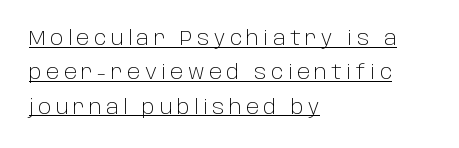
The image shows 20 px text type, upright; set left-aligned, line spacing 1.72x, unusually wide letter spacing (+0.23 em), underlined.
